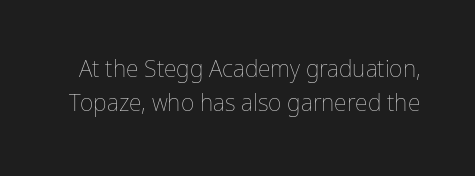
The vertical gap from one line to the next is medium. In terms of posture, this sample is upright. The characters are drawn with everyday or finer stroke widths. This rendering features lettering with no underline. Inter-character spacing is left at the font's built-in metrics.
